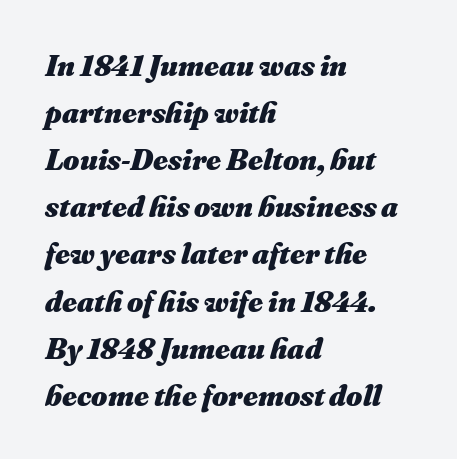
Designer's note — italics engaged. Lines of text with bare space underneath. This sample uses plain, unmodified letter spacing. Each new line begins a customary step beneath the previous one.
